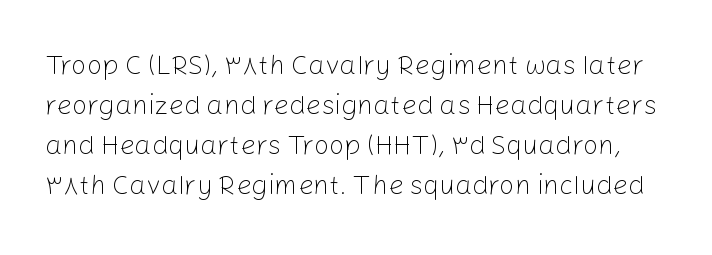
{"italic": "no", "bold": "no", "underline": "no", "line_spacing": "normal", "line_spacing_ratio": 1.48, "letter_spacing": "normal", "letter_spacing_em": 0.0, "glyph_px": 27}
